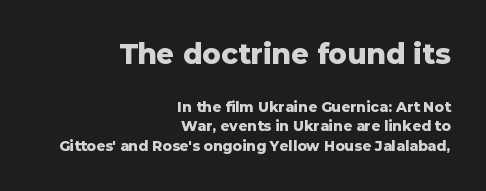
What stands out about the letter spacing? Nothing — it is the standard amount. A typesetter would call this proportional, since set widths differ per character. Typographic density is high because the face is bold. Normally led — the rows are evenly, conventionally spaced. Reading down the block, your eye finds every line finishing at a fixed right position.
